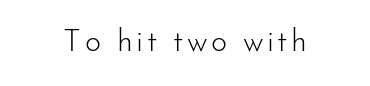
{"serif": "no", "italic": "no", "bold": "no", "weight": "light", "width": "normal", "stroke_contrast": "low", "x_height": "small", "monospaced": "no", "underline": "no", "glyph_px": 31}
